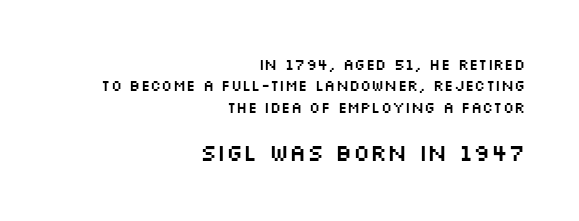
{"italic": "no", "underline": "no", "align": "right", "line_spacing": "normal", "line_spacing_ratio": 1.43, "letter_spacing": "normal", "letter_spacing_em": 0.0, "larger_block": "second", "size_ratio": 1.53, "glyph_px": 23}
